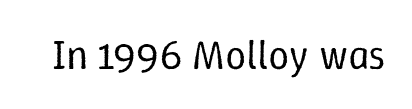
The image shows 42 px regular-weight type, upright; set normal letter spacing, not underlined; low stroke contrast and a medium x-height.
